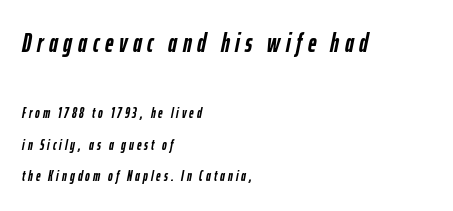
Q: Is the text bold? A: Yes.
Q: Is the text italic (slanted)? A: Yes, it leans right by about 12 degrees.
Q: Is the text underlined? A: No.
Q: How is the paragraph aligned? A: Left-aligned.
Q: Is the spacing between letters normal or unusually wide? A: Unusually wide.
Q: Is the spacing between lines tight, normal or loose? A: Loose.
Q: Which block of text is set in a larger size, the first (top) or the second (bottom)? A: The first (top) one.
